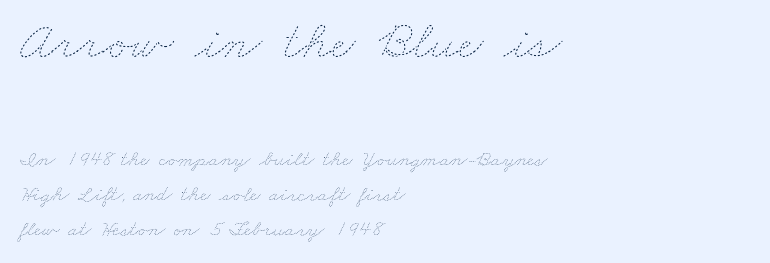
Q: Is the text bold? A: No.
Q: Is the text underlined? A: No.
Q: How is the paragraph aligned? A: Left-aligned.
Q: Is the spacing between letters normal or unusually wide? A: Normal.
Q: Is the spacing between lines tight, normal or loose? A: Normal.
Q: Which block of text is set in a larger size, the first (top) or the second (bottom)? A: The first (top) one.
Q: Width (condensed, normal, or wide)? A: Wide.
Q: Stroke contrast? A: Low.
Q: x-height? A: Small.
Q: Monospaced? A: No.
